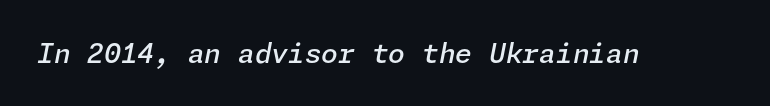
The image shows 27 px text type, italic (leaning right); set normal letter spacing, not underlined.
